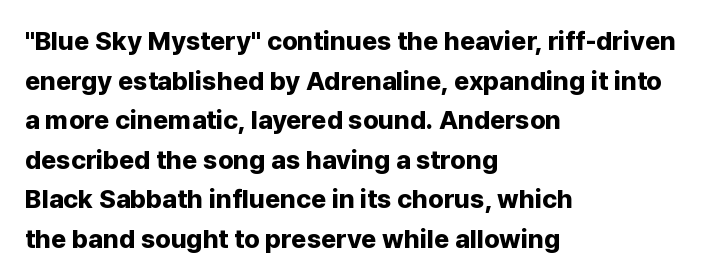
The image shows 26 px bold type, upright; set left-aligned, normal line spacing (1.52x), normal letter spacing, not underlined.
